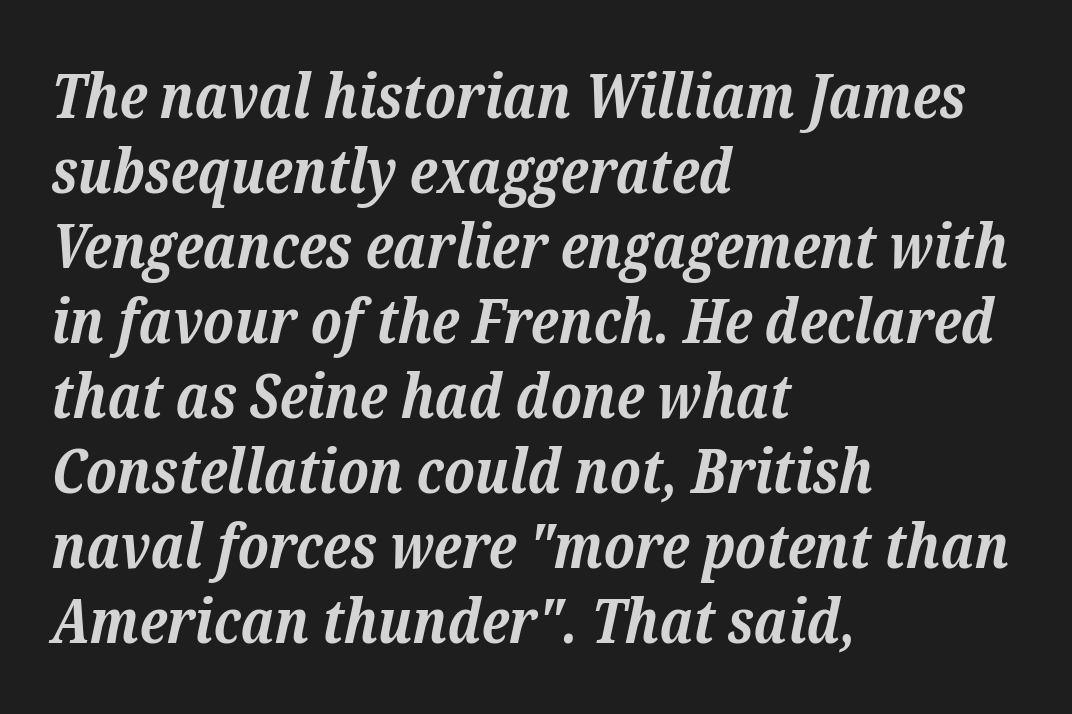
The face used here is proportionally spaced, like ordinary book or web type. Nobody touched the tracking dial on this one. Designer's note — italics engaged. Bare-footed words on every line.
